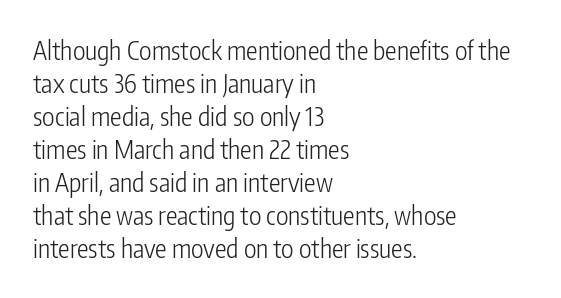
Q: Is the text bold? A: No.
Q: Is the text italic (slanted)? A: No, it is upright.
Q: Is the text underlined? A: No.
Q: How is the paragraph aligned? A: Left-aligned.
Q: Is the spacing between letters normal or unusually wide? A: Normal.
Q: Is the spacing between lines tight, normal or loose? A: Normal.
